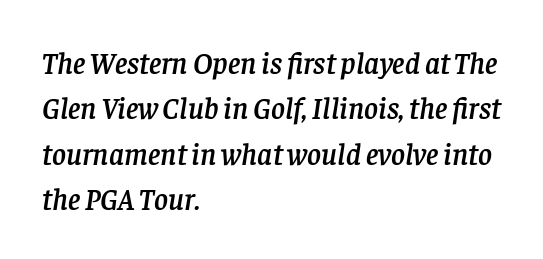
The image shows 30 px serif type, italic (leaning right); set left-aligned, normal line spacing (1.51x), normal letter spacing, not underlined; low stroke contrast and a large x-height.
